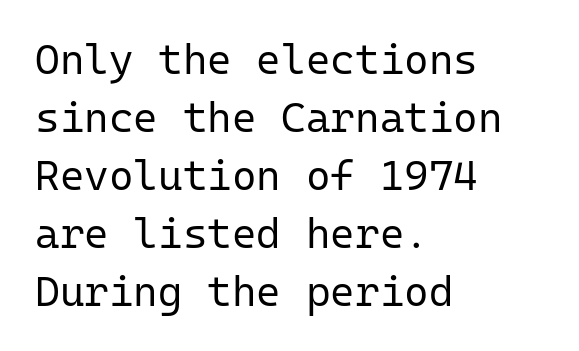
{"serif": "no", "italic": "no", "bold": "no", "weight": "regular", "width": "normal", "stroke_contrast": "low", "x_height": "medium", "monospaced": "yes", "underline": "no", "align": "left", "line_spacing": "normal", "line_spacing_ratio": 1.38, "letter_spacing": "normal", "letter_spacing_em": 0.0, "glyph_px": 42}
